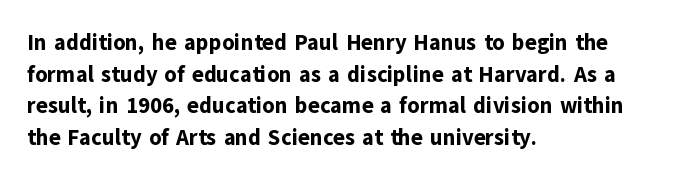
The image shows 22 px bold type, upright; set left-aligned, normal line spacing (1.44x), normal letter spacing, not underlined.
